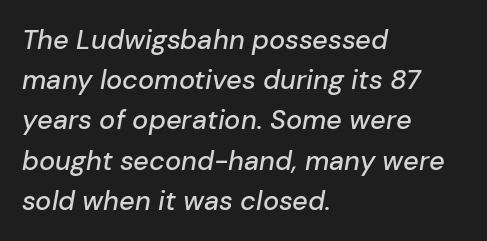
The image shows 27 px text type, italic (leaning right); set left-aligned, normal line spacing (1.49x), normal letter spacing, not underlined.
